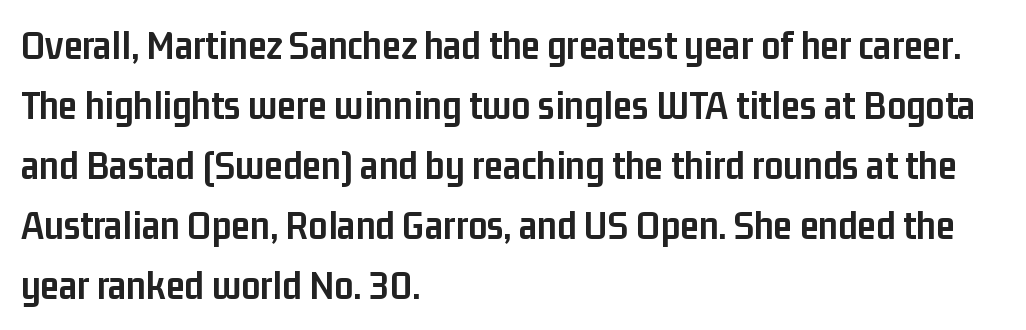
Varying glyph widths throughout — classic text-font behaviour. Summary of vertical rhythm: regular, with standard interline spacing. Strong, thick strokes mark this as bold type. Note: no serifs on the glyphs. Typeset ragged right — the left edge is the straight one.
